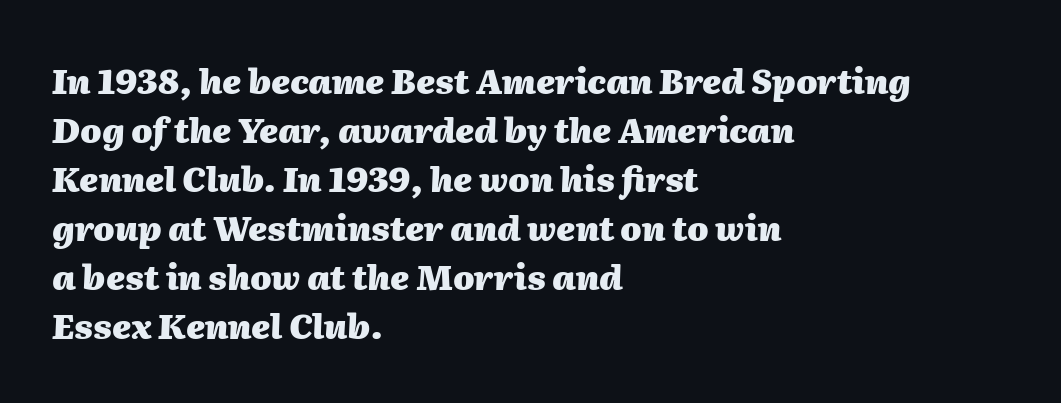
{"italic": "yes", "lean": "right", "slant_degrees": 2, "bold": "yes", "weight": "heavy", "width": "normal", "stroke_contrast": "medium", "x_height": "medium", "monospaced": "no", "underline": "no", "align": "left", "line_spacing": "normal", "line_spacing_ratio": 1.44, "letter_spacing": "normal", "letter_spacing_em": 0.0, "glyph_px": 34}
